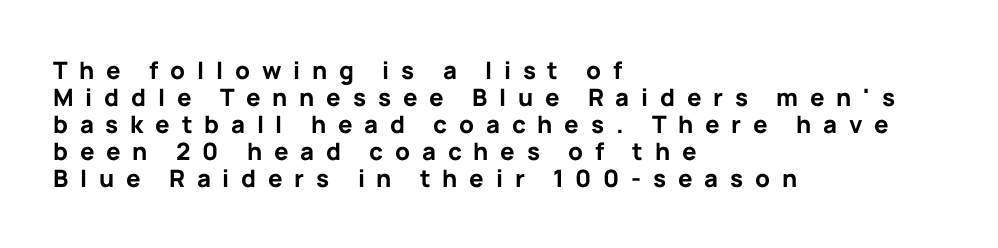
The image shows 24 px bold type, upright; set left-aligned, tight line spacing (1.12x), unusually wide letter spacing (+0.49 em), not underlined.
